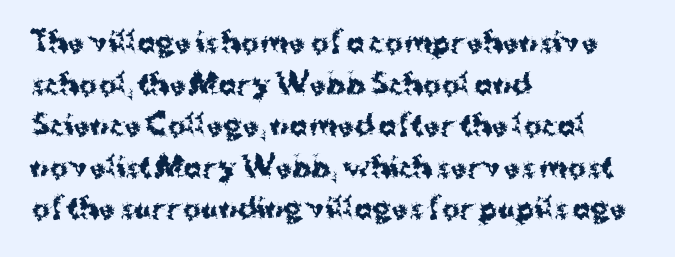
The image shows 27 px bold type, upright; set left-aligned, normal line spacing (1.54x), normal letter spacing, not underlined.
